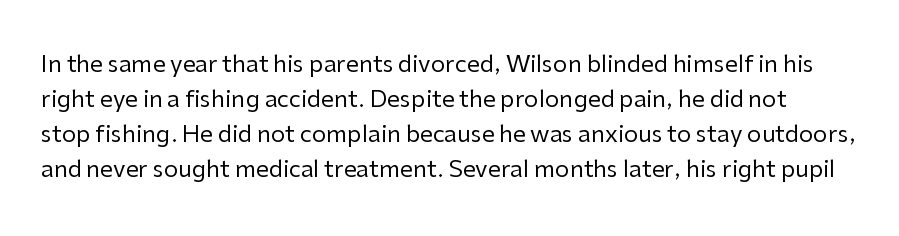
The rendering keeps characters at their native spacing. A roman cut, with each character standing at attention. Weight class: somewhere from thin through regular. The space beneath each line is pristine and unruled. Vertical spacing — default.
